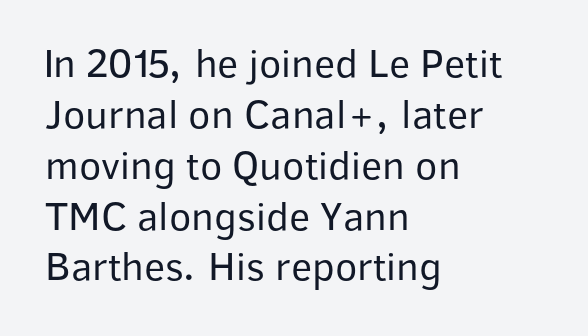
{"serif": "no", "italic": "no", "bold": "no", "weight": "regular", "width": "normal", "stroke_contrast": "low", "x_height": "medium", "monospaced": "no", "underline": "no", "align": "left", "line_spacing_ratio": 1.24, "letter_spacing": "normal", "letter_spacing_em": 0.0, "glyph_px": 41}
